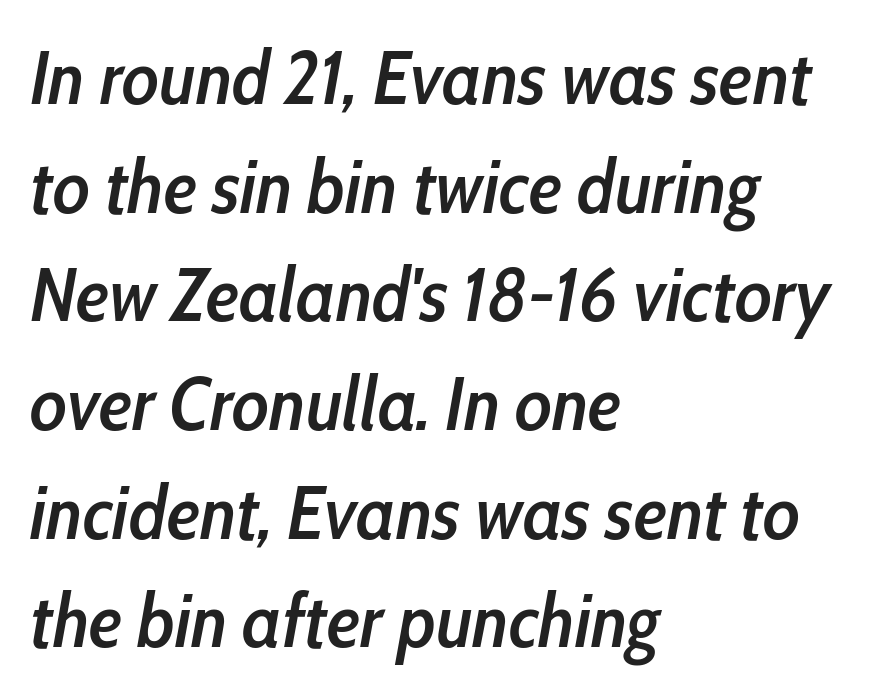
The image shows 76 px semibold, condensed type, italic (leaning right); set left-aligned, normal line spacing (1.43x), normal letter spacing, not underlined; low stroke contrast and a medium x-height.
